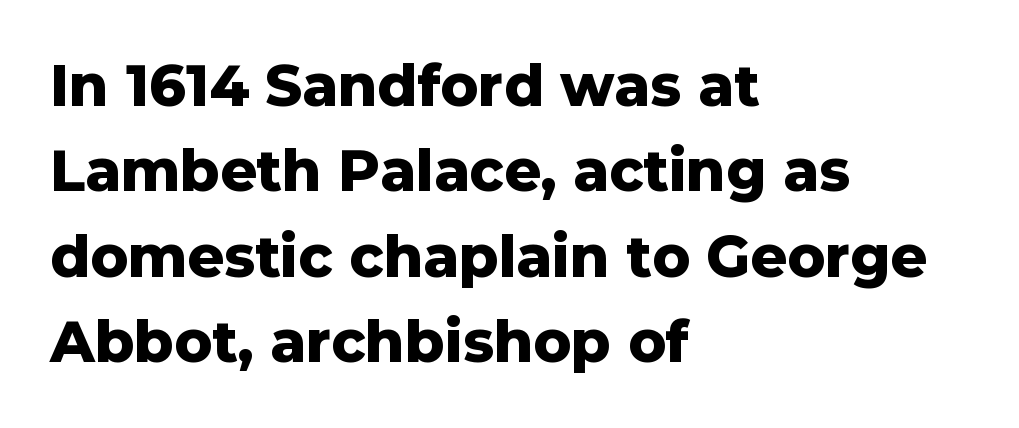
Q: Is the text bold? A: Yes.
Q: Is the text italic (slanted)? A: No, it is upright.
Q: Is the typeface a serif or a sans-serif typeface? A: Sans-serif.
Q: Is the text underlined? A: No.
Q: How is the paragraph aligned? A: Left-aligned.
Q: Is the spacing between letters normal or unusually wide? A: Normal.
Q: Is the spacing between lines tight, normal or loose? A: Normal.
Q: Width (condensed, normal, or wide)? A: Normal.
Q: Stroke contrast? A: Low.
Q: x-height? A: Medium.
Q: Monospaced? A: No.
